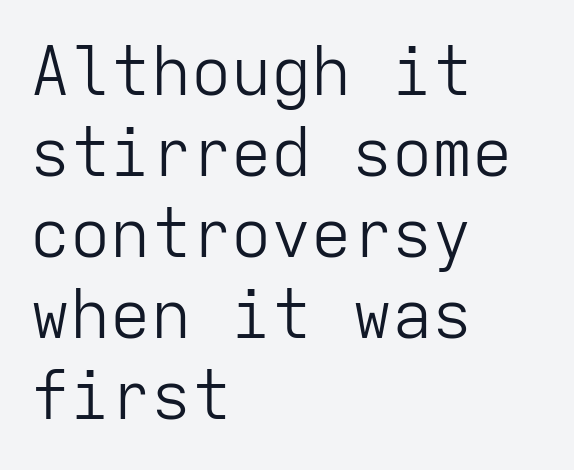
{"serif": "no", "italic": "no", "bold": "no", "weight": "light", "width": "normal", "stroke_contrast": "low", "x_height": "medium", "monospaced": "yes", "underline": "no", "align": "left", "line_spacing_ratio": 1.21, "letter_spacing": "normal", "letter_spacing_em": 0.0, "glyph_px": 67}
